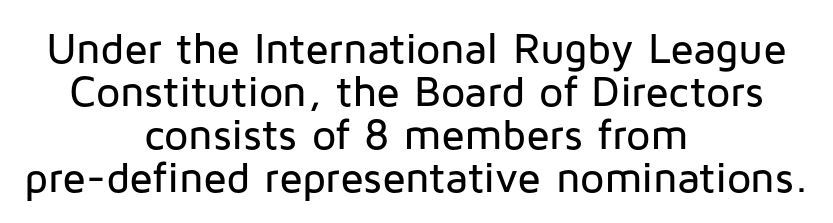
{"serif": "no", "italic": "no", "width": "normal", "stroke_contrast": "low", "x_height": "medium", "monospaced": "no", "underline": "no", "align": "center", "line_spacing": "tight", "line_spacing_ratio": 1.0, "letter_spacing": "normal", "letter_spacing_em": 0.0, "glyph_px": 43}
